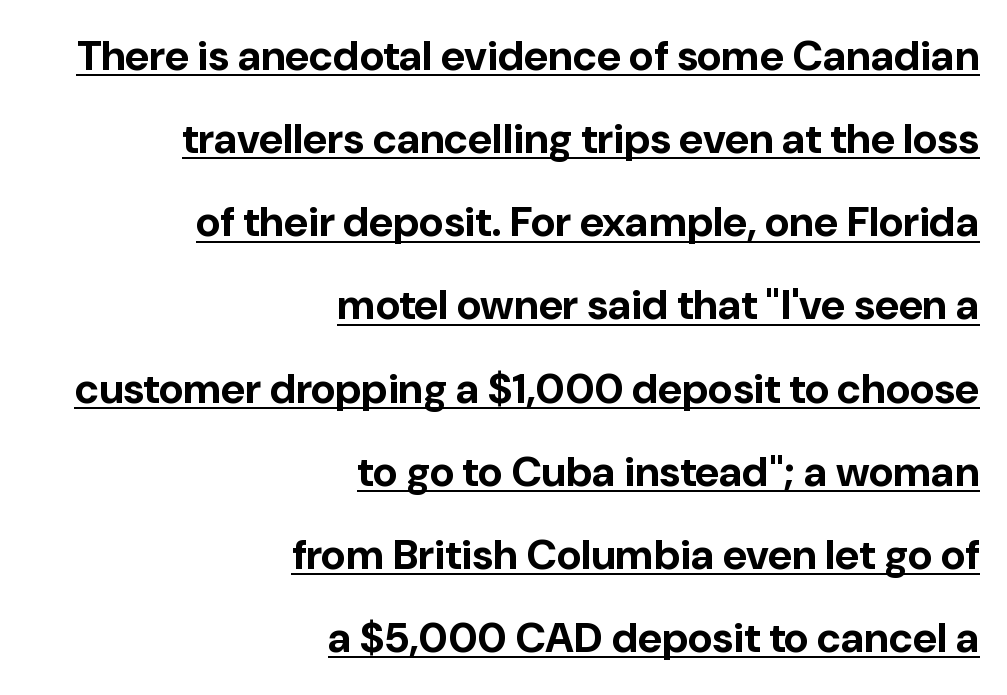
Q: Is the text bold? A: Yes.
Q: Is the text italic (slanted)? A: No, it is upright.
Q: Is the typeface a serif or a sans-serif typeface? A: Sans-serif.
Q: Is the text underlined? A: Yes.
Q: How is the paragraph aligned? A: Right-aligned.
Q: Is the spacing between letters normal or unusually wide? A: Normal.
Q: Is the spacing between lines tight, normal or loose? A: Loose.
Q: Width (condensed, normal, or wide)? A: Normal.
Q: Stroke contrast? A: Low.
Q: x-height? A: Medium.
Q: Monospaced? A: No.
